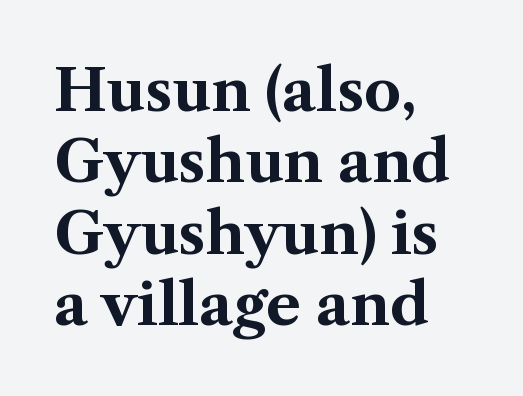
The image shows 58 px bold serif type, upright; set left-aligned, line spacing 1.23x, normal letter spacing, not underlined; medium stroke contrast and a medium x-height.
